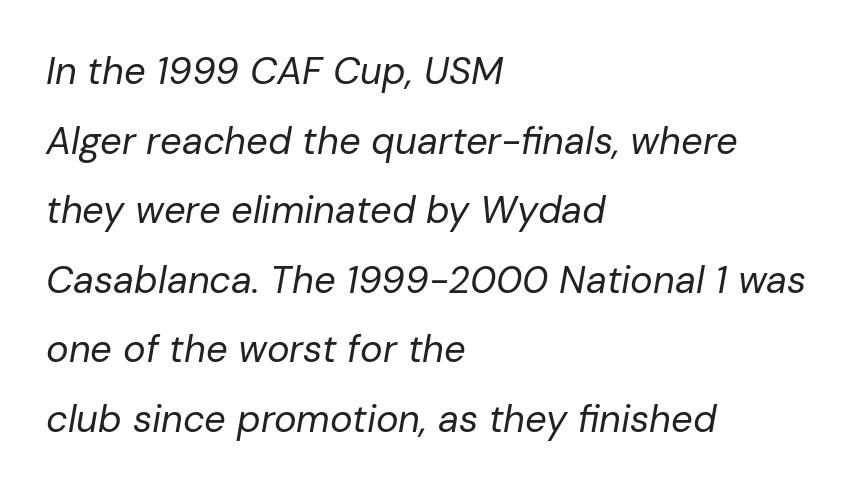
The image shows 38 px regular-weight type, italic (leaning right); set left-aligned, line spacing 1.83x, normal letter spacing, not underlined; low stroke contrast and a medium x-height.
